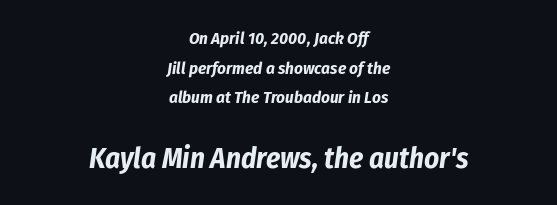
The image shows 29 px bold, condensed type, italic (leaning right); set centered, line spacing 1.75x, normal letter spacing, not underlined; the second (bottom) block is 1.71x larger; low stroke contrast and a medium x-height.
